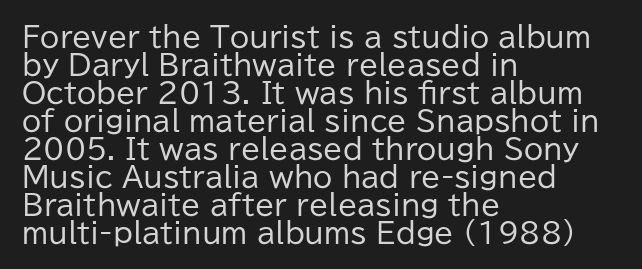
Each new line begins almost immediately beneath the previous one. Tracking here is standard; glyphs follow each other at the usual distance. Varying glyph widths throughout — classic text-font behaviour. No feet cap the strokes, marking this as sans-serif type. If you drew a line through each stem, it would be perfectly vertical.
